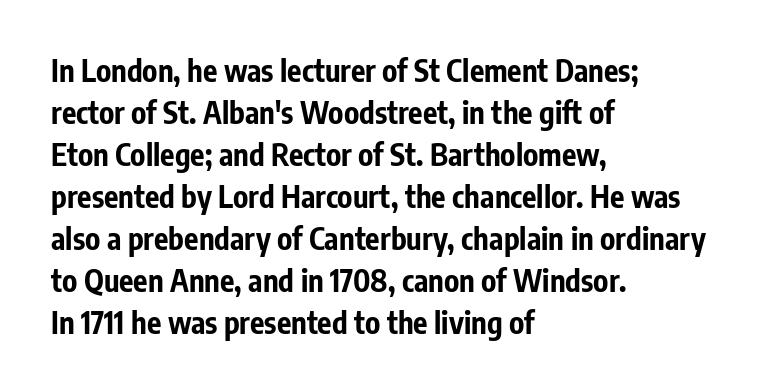
Q: Is the text bold? A: Yes.
Q: Is the text italic (slanted)? A: No, it is upright.
Q: Is the typeface a serif or a sans-serif typeface? A: Sans-serif.
Q: Is the text underlined? A: No.
Q: How is the paragraph aligned? A: Left-aligned.
Q: Is the spacing between letters normal or unusually wide? A: Normal.
Q: Is the spacing between lines tight, normal or loose? A: Normal.
Q: Width (condensed, normal, or wide)? A: Condensed.
Q: Stroke contrast? A: Low.
Q: x-height? A: Medium.
Q: Monospaced? A: No.
